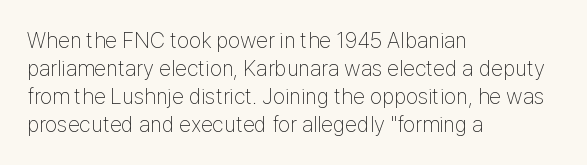
Q: Is the text bold? A: No.
Q: Is the text italic (slanted)? A: No, it is upright.
Q: Is the text underlined? A: No.
Q: How is the paragraph aligned? A: Left-aligned.
Q: Is the spacing between letters normal or unusually wide? A: Normal.
Q: Is the spacing between lines tight, normal or loose? A: Normal.
